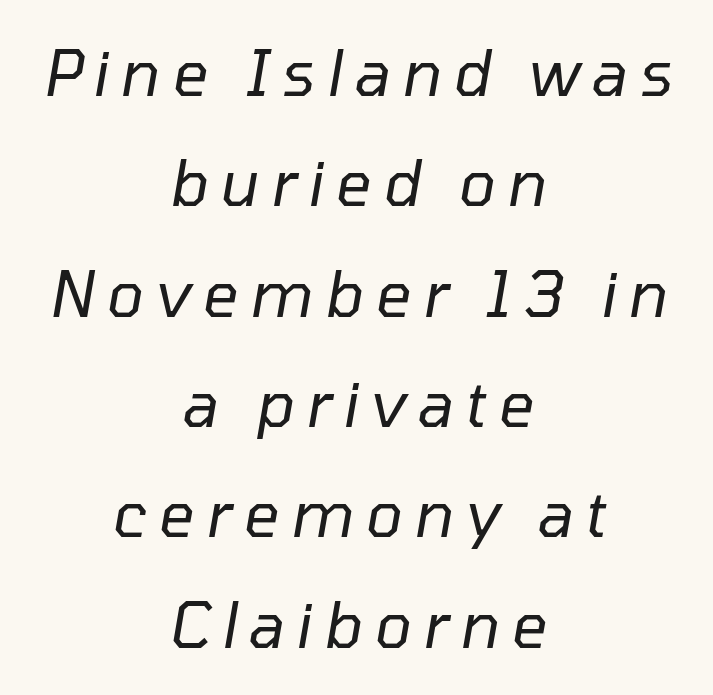
Q: Is the text bold? A: No.
Q: Is the text italic (slanted)? A: Yes, it leans right by about 10 degrees.
Q: Is the text underlined? A: No.
Q: How is the paragraph aligned? A: Centered.
Q: Width (condensed, normal, or wide)? A: Normal.
Q: Stroke contrast? A: Low.
Q: x-height? A: Medium.
Q: Monospaced? A: No.
